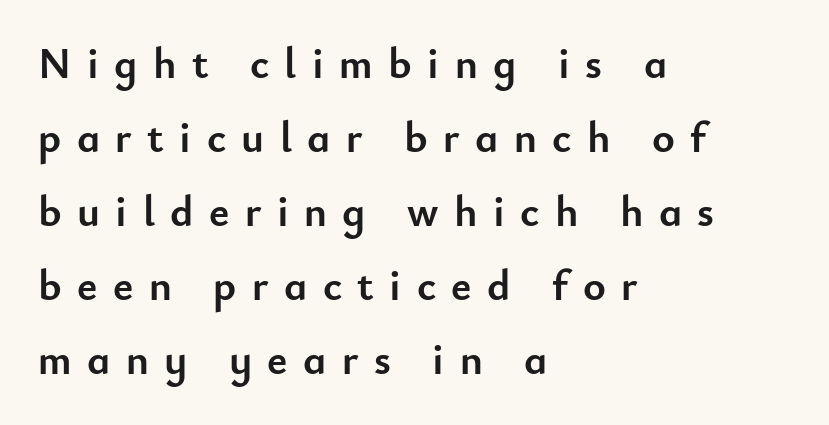
The image shows 43 px semibold sans-serif type, upright; set left-aligned, line spacing 1.72x, unusually wide letter spacing (+0.36 em), not underlined; low stroke contrast and a small x-height.
